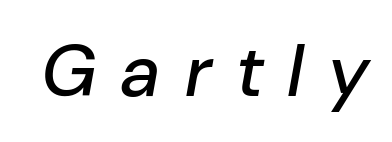
Rendered with sloped, italic letterforms. The type is letterspaced generously, with wide tracking. This rendering features lettering with no underline. Do the characters align in a grid? No, the font is proportional.
